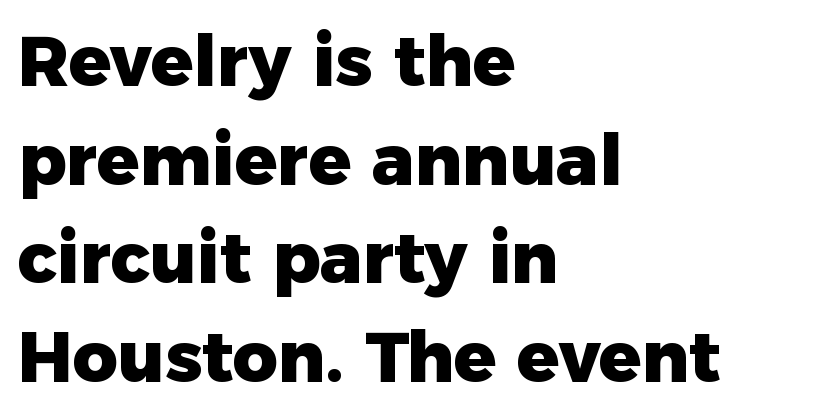
{"serif": "no", "italic": "no", "bold": "yes", "weight": "heavy", "width": "normal", "stroke_contrast": "low", "x_height": "medium", "monospaced": "no", "underline": "no", "align": "left", "line_spacing": "normal", "line_spacing_ratio": 1.41, "letter_spacing": "normal", "letter_spacing_em": 0.0, "glyph_px": 70}
